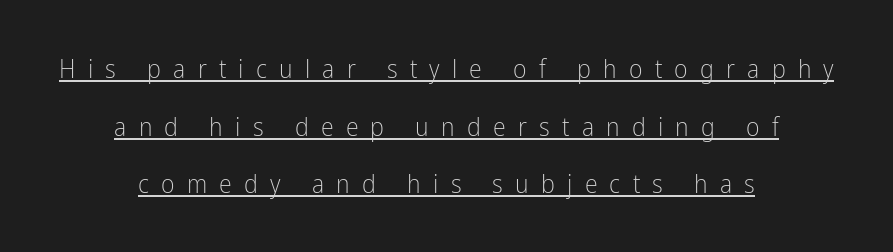
{"italic": "no", "bold": "no", "underline": "yes", "align": "center", "line_spacing": "loose", "line_spacing_ratio": 2.22, "letter_spacing": "wide", "letter_spacing_em": 0.47, "glyph_px": 26}
